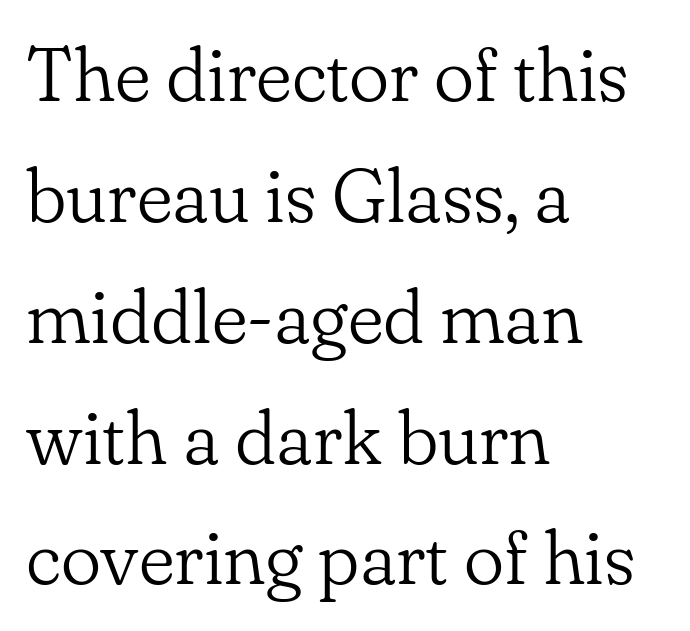
Think standard paragraph weight, or any step lighter than that. Unlike italic type, these characters show no tilt at all. There is no visible air inserted between adjacent glyphs. Typeset ragged right — the left edge is the straight one. This rendering features lettering with no underline. These lines are rendered in a variable-pitch font.
